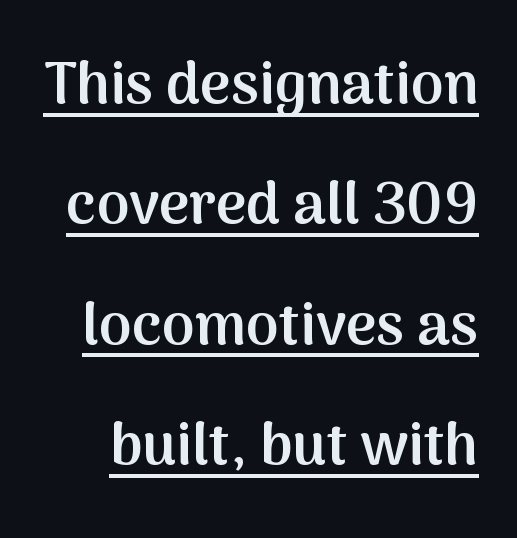
The string is rendered with underlining switched on. The letters stand straight up with perfectly vertical stems. The face used here is a semibold: visibly heavier than regular, lighter than bold. You can tell from the bare stems that sans-serif type was used. The passage shown has conventional tracking throughout.
